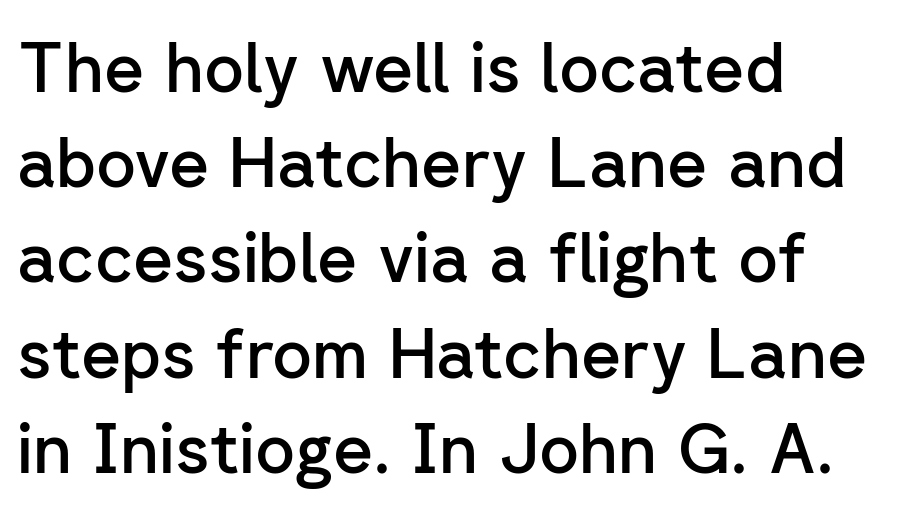
Q: Is the text bold? A: Semi-bold.
Q: Is the text italic (slanted)? A: No, it is upright.
Q: Is the typeface a serif or a sans-serif typeface? A: Sans-serif.
Q: Is the text underlined? A: No.
Q: How is the paragraph aligned? A: Left-aligned.
Q: Is the spacing between letters normal or unusually wide? A: Normal.
Q: Is the spacing between lines tight, normal or loose? A: Normal.
Q: Width (condensed, normal, or wide)? A: Normal.
Q: Stroke contrast? A: Low.
Q: x-height? A: Medium.
Q: Monospaced? A: No.
